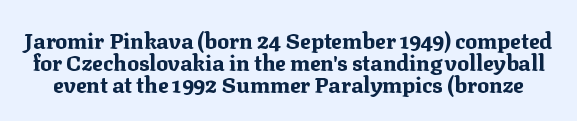
{"italic": "no", "bold": "yes", "underline": "no", "line_spacing": "tight", "line_spacing_ratio": 1.0, "letter_spacing": "normal", "letter_spacing_em": 0.0, "glyph_px": 22}
